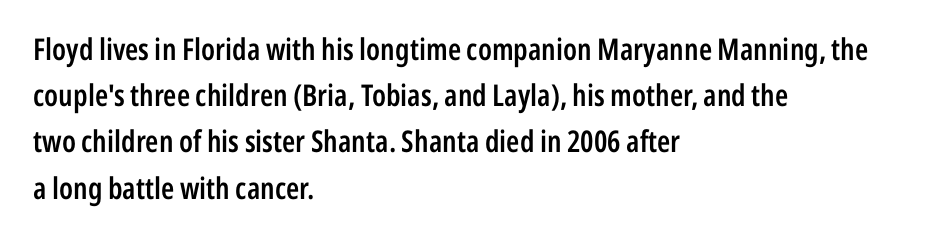
Q: Is the text bold? A: Semi-bold.
Q: Is the text italic (slanted)? A: No, it is upright.
Q: Is the typeface a serif or a sans-serif typeface? A: Sans-serif.
Q: Is the text underlined? A: No.
Q: How is the paragraph aligned? A: Left-aligned.
Q: Is the spacing between letters normal or unusually wide? A: Normal.
Q: Is the spacing between lines tight, normal or loose? A: Normal.
Q: Width (condensed, normal, or wide)? A: Condensed.
Q: Stroke contrast? A: Low.
Q: x-height? A: Medium.
Q: Monospaced? A: No.
